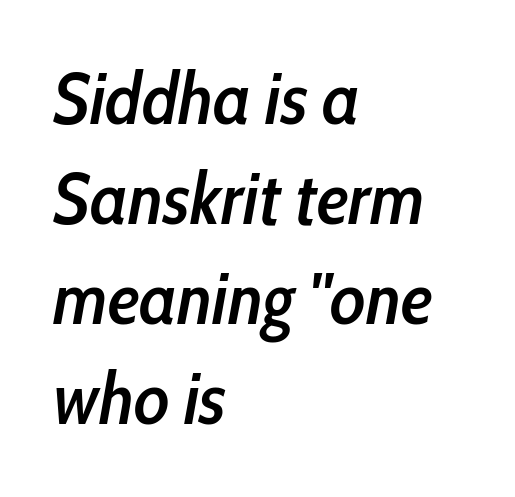
Q: Is the text bold? A: Semi-bold.
Q: Is the text italic (slanted)? A: Yes, it leans right by about 10 degrees.
Q: Is the text underlined? A: No.
Q: How is the paragraph aligned? A: Left-aligned.
Q: Is the spacing between letters normal or unusually wide? A: Normal.
Q: Is the spacing between lines tight, normal or loose? A: Normal.
Q: Width (condensed, normal, or wide)? A: Condensed.
Q: Stroke contrast? A: Low.
Q: x-height? A: Medium.
Q: Monospaced? A: No.
